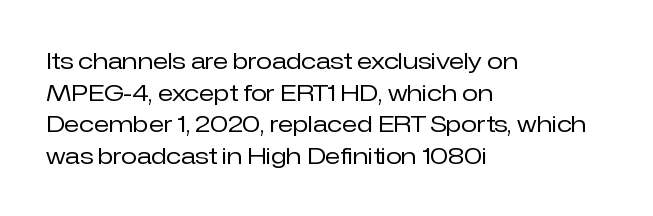
{"italic": "no", "bold": "no", "underline": "no", "align": "left", "line_spacing": "normal", "line_spacing_ratio": 1.37, "letter_spacing": "normal", "letter_spacing_em": 0.0, "glyph_px": 23}
